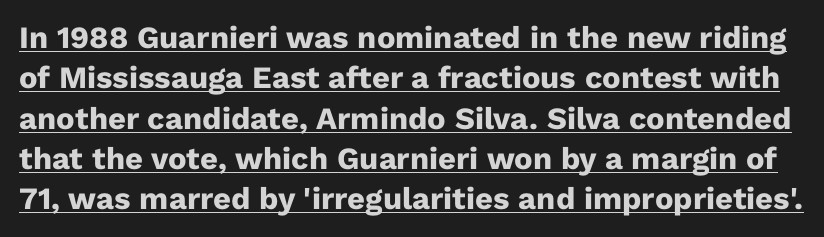
The image shows 31 px heavy sans-serif type, upright; set normal line spacing (1.3x), normal letter spacing, underlined; low stroke contrast and a medium x-height.
